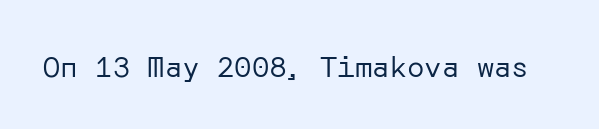
Q: Is the text bold? A: No.
Q: Is the text italic (slanted)? A: No, it is upright.
Q: Is the typeface a serif or a sans-serif typeface? A: Sans-serif.
Q: Is the text underlined? A: No.
Q: Is the spacing between letters normal or unusually wide? A: Normal.
Q: Width (condensed, normal, or wide)? A: Normal.
Q: Stroke contrast? A: Low.
Q: x-height? A: Medium.
